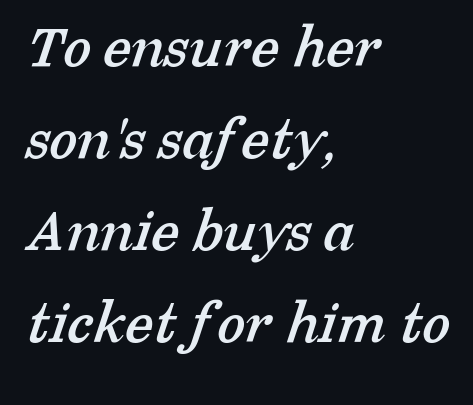
The image shows 64 px serif type; set left-aligned, normal line spacing (1.44x), normal letter spacing, not underlined; low stroke contrast and a medium x-height.
